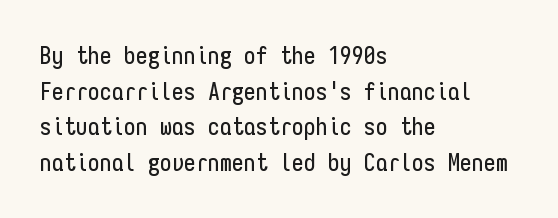
Q: Is the text italic (slanted)? A: No, it is upright.
Q: Is the text underlined? A: No.
Q: How is the paragraph aligned? A: Left-aligned.
Q: Is the spacing between letters normal or unusually wide? A: Normal.
Q: Is the spacing between lines tight, normal or loose? A: Normal.
